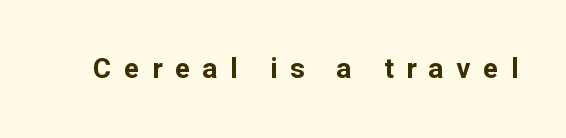
{"serif": "no", "italic": "no", "bold": "yes", "weight": "bold", "width": "normal", "stroke_contrast": "low", "x_height": "medium", "monospaced": "no", "underline": "no", "letter_spacing": "wide", "letter_spacing_em": 0.45, "glyph_px": 28}
